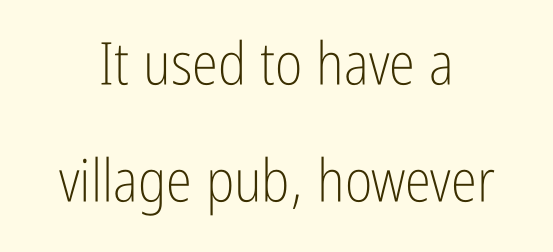
Alignment: centered. The characters are drawn with everyday or finer stroke widths. Grotesque or geometric, the face here clearly has no serifs. Airy leading. The face used here is rendered with its standard letterfit. The passage shown is typed in a proportional face where columns would drift.
